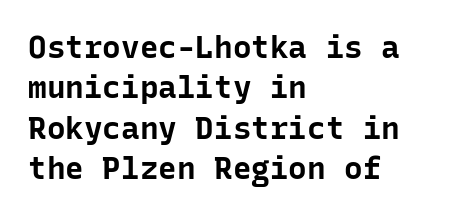
A student would call this left alignment; a typographer would say flush left, rag right. This rendering employs a face without finishing strokes, i.e., a sans-serif. Students, observe: this is what conventionally led text looks like. Anything drawn beneath the words? Only blank space. Ordinary non-slanted type is in use. These lines keep a tight, regular rhythm from letter to letter.
